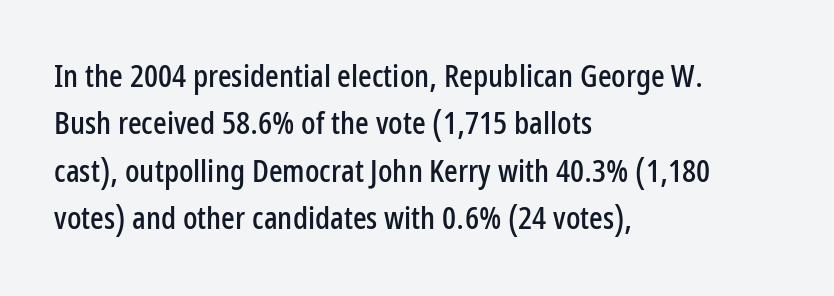
Default kerning and tracking; the words read as compact shapes. Teacher's note: observe the even left margin — that is flush-left alignment. Letters rest on an invisible, unmarked baseline. Classification — sans serif. Note the varied advance widths — an 'i' is clearly narrower than an 'm'. Is there much room between lines? A standard amount, neither cramped nor airy.
